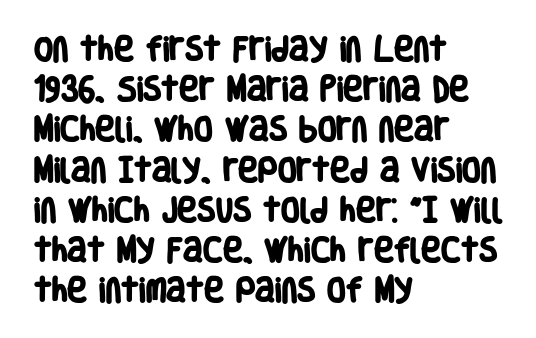
{"bold": "yes", "underline": "no", "align": "left", "line_spacing": "normal", "line_spacing_ratio": 1.49, "letter_spacing": "normal", "letter_spacing_em": 0.0, "glyph_px": 27}
